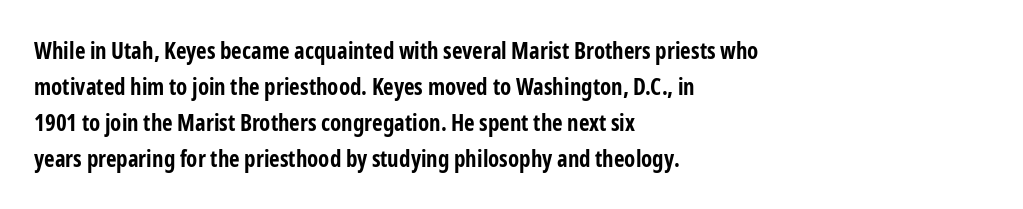
Notice how descenders clear the ascenders below comfortably — that's standard leading. The sample has been set heavy, in full bold. Italic? Not at all — the glyphs are vertical. A bare baseline throughout the passage. The rag falls on the right side of this text block. Inter-character spacing is left at the font's built-in metrics.
